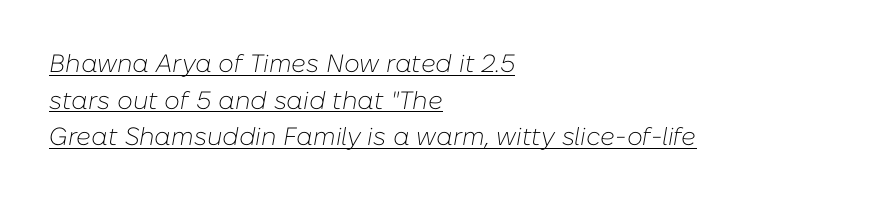
Somebody hit Ctrl+U on this one — the words are underlined. Horizontally, the lines are justified to the leading edge only. The face used here is rendered with its standard letterfit. Each stroke keeps to a modest, everyday thickness or less. Horizontal bands of white between lines are of average thickness.
